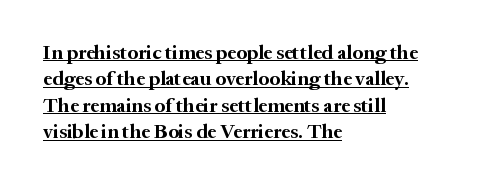
The image shows 20 px bold type, upright; set left-aligned, normal line spacing (1.32x), normal letter spacing, underlined.
